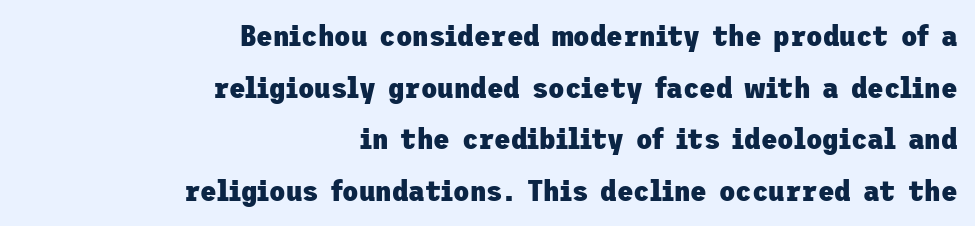
{"serif": "no", "italic": "no", "bold": "yes", "weight": "heavy", "width": "normal", "stroke_contrast": "low", "x_height": "medium", "underline": "no", "align": "right", "line_spacing_ratio": 1.72, "letter_spacing": "normal", "letter_spacing_em": 0.0, "glyph_px": 30}
